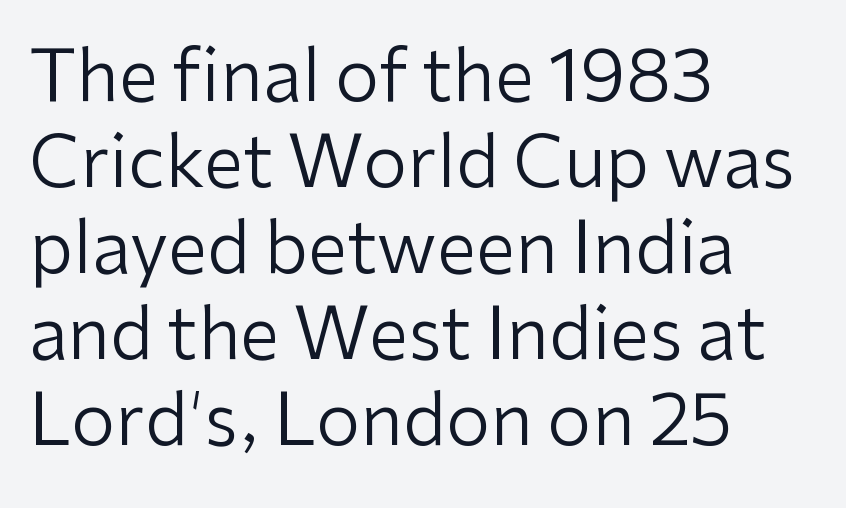
Q: Is the text bold? A: No.
Q: Is the text italic (slanted)? A: No, it is upright.
Q: Is the typeface a serif or a sans-serif typeface? A: Sans-serif.
Q: Is the text underlined? A: No.
Q: How is the paragraph aligned? A: Left-aligned.
Q: Is the spacing between letters normal or unusually wide? A: Normal.
Q: Width (condensed, normal, or wide)? A: Normal.
Q: Stroke contrast? A: Low.
Q: x-height? A: Medium.
Q: Monospaced? A: No.
